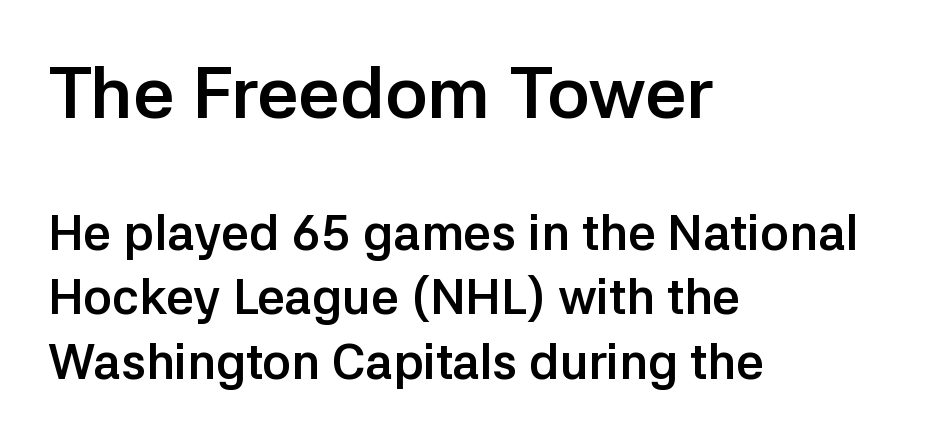
The image shows 73 px semibold sans-serif type, upright; set left-aligned, normal line spacing (1.32x), normal letter spacing, not underlined; the first (top) block is 1.49x larger; low stroke contrast and a medium x-height.
